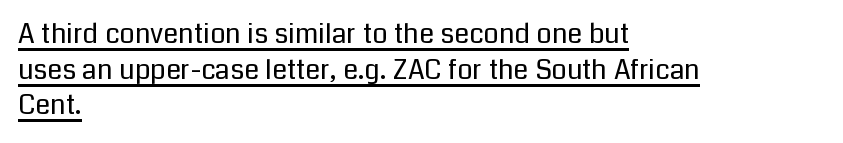
{"italic": "no", "bold": "no", "underline": "yes", "align": "left", "line_spacing": "normal", "line_spacing_ratio": 1.32, "letter_spacing": "normal", "letter_spacing_em": 0.0, "glyph_px": 27}
